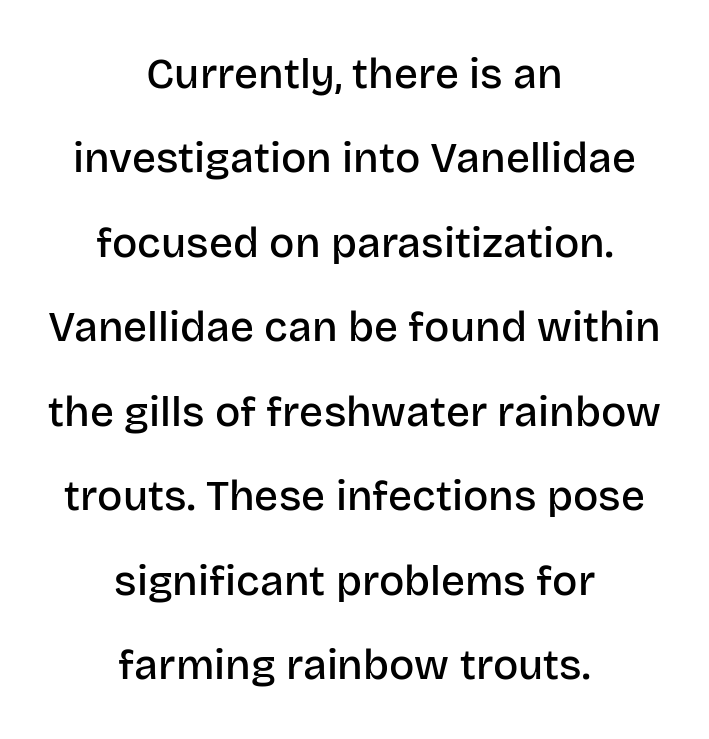
The face used here is a semibold: visibly heavier than regular, lighter than bold. Examine the stroke ends and you'll find no serifs. The tracking reads as untouched default to a designer's eye. Centered paragraph, ragged on both sides. Successive baselines arrive slowly, with a big drop between each. The typography opts for an upright posture over an oblique one.
